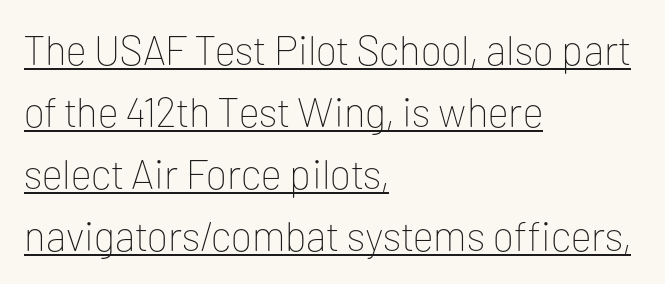
The image shows 41 px thin sans-serif type, upright; set left-aligned, normal line spacing (1.51x), normal letter spacing, underlined; low stroke contrast and a medium x-height.
